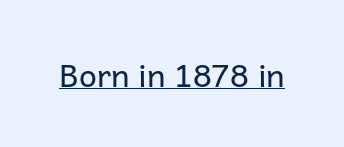
The image shows 32 px regular-weight sans-serif type, upright; set normal letter spacing, underlined; low stroke contrast and a medium x-height.
